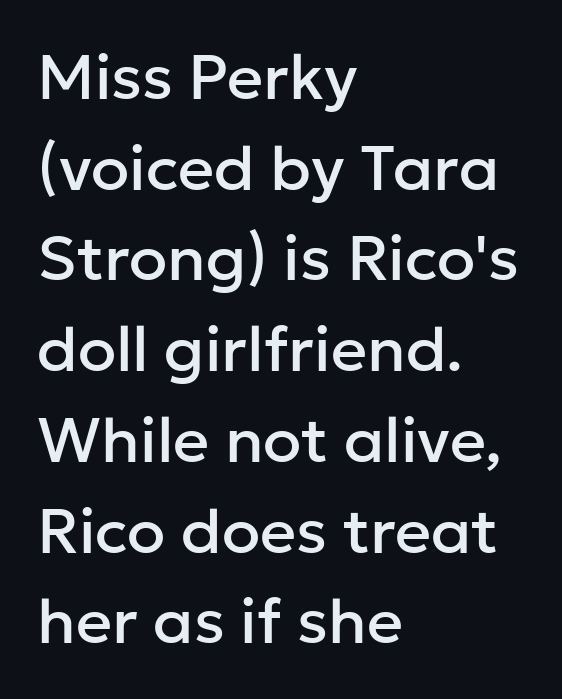
{"serif": "no", "italic": "no", "width": "normal", "stroke_contrast": "low", "x_height": "medium", "monospaced": "no", "underline": "no", "align": "left", "line_spacing": "normal", "line_spacing_ratio": 1.44, "letter_spacing": "normal", "letter_spacing_em": 0.0, "glyph_px": 63}
